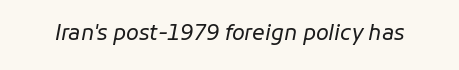
The image shows 21 px text type, italic (leaning right); set normal letter spacing, not underlined.
